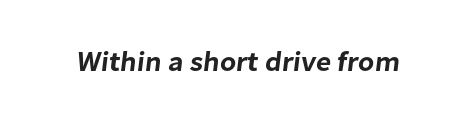
{"serif": "no", "width": "normal", "stroke_contrast": "low", "x_height": "medium", "monospaced": "no", "underline": "no", "letter_spacing": "normal", "letter_spacing_em": 0.0, "glyph_px": 28}
